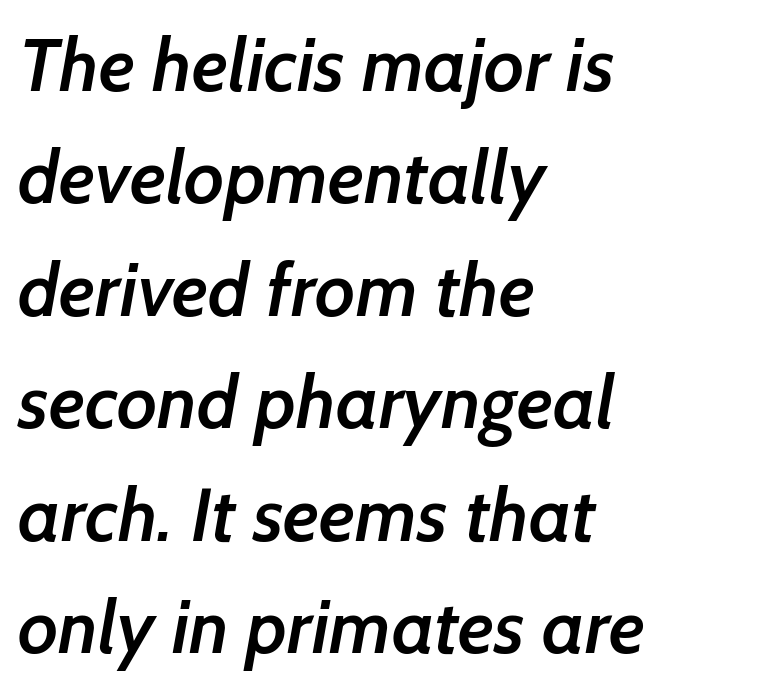
Q: Is the text bold? A: Semi-bold.
Q: Is the typeface a serif or a sans-serif typeface? A: Sans-serif.
Q: Is the text underlined? A: No.
Q: How is the paragraph aligned? A: Left-aligned.
Q: Is the spacing between letters normal or unusually wide? A: Normal.
Q: Is the spacing between lines tight, normal or loose? A: Normal.
Q: Width (condensed, normal, or wide)? A: Normal.
Q: Stroke contrast? A: Low.
Q: x-height? A: Medium.
Q: Monospaced? A: No.
